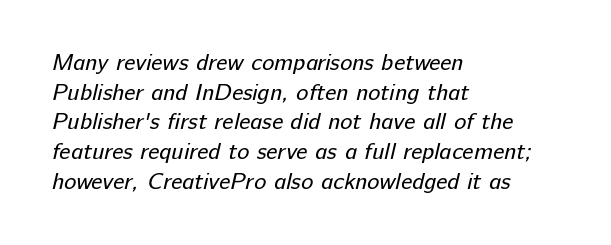
The image shows 23 px text type; set left-aligned, normal line spacing (1.29x), normal letter spacing, not underlined.
